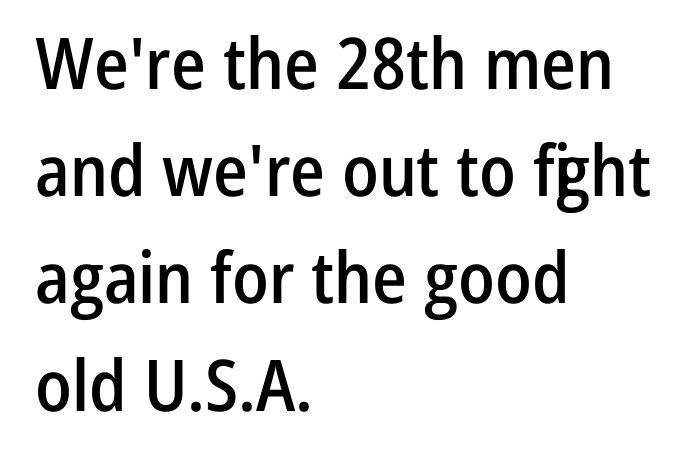
The image shows 71 px semibold, condensed sans-serif type, upright; set left-aligned, normal line spacing (1.51x), normal letter spacing, not underlined; low stroke contrast and a medium x-height.
